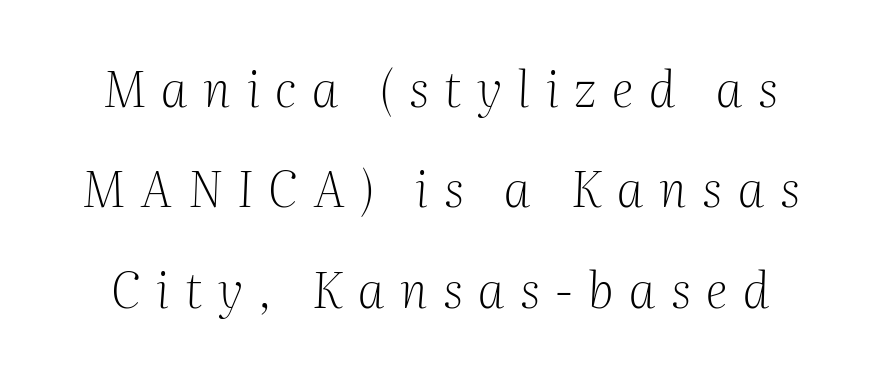
{"serif": "yes", "italic": "yes", "lean": "right", "slant_degrees": 2, "bold": "no", "weight": "light", "width": "normal", "stroke_contrast": "medium", "x_height": "medium", "monospaced": "no", "underline": "no", "line_spacing": "loose", "line_spacing_ratio": 2.05, "letter_spacing": "wide", "letter_spacing_em": 0.32, "glyph_px": 49}
